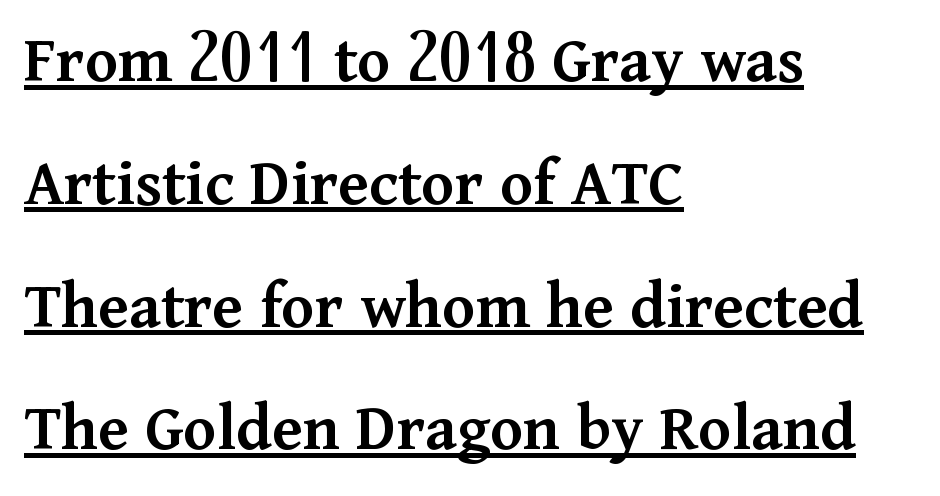
Q: Is the text bold? A: Semi-bold.
Q: Is the text italic (slanted)? A: No, it is upright.
Q: Is the typeface a serif or a sans-serif typeface? A: Serif.
Q: Is the text underlined? A: Yes.
Q: How is the paragraph aligned? A: Left-aligned.
Q: Is the spacing between letters normal or unusually wide? A: Normal.
Q: Width (condensed, normal, or wide)? A: Normal.
Q: Stroke contrast? A: Medium.
Q: x-height? A: Medium.
Q: Monospaced? A: No.
